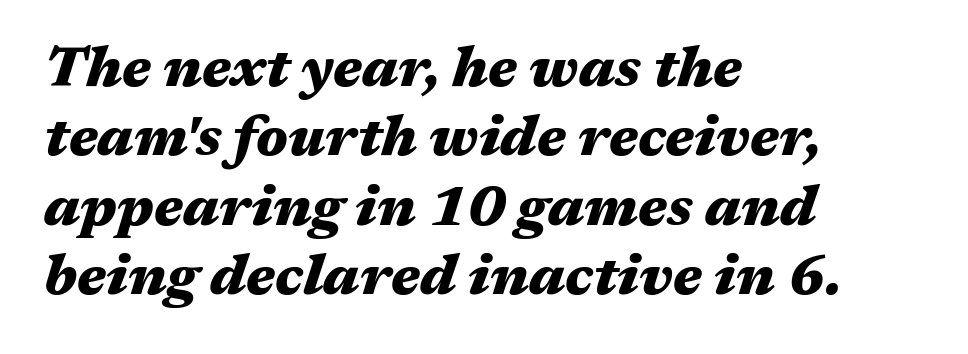
The image shows 56 px heavy, wide type, italic (leaning right); set left-aligned, line spacing 1.24x, normal letter spacing, not underlined; medium stroke contrast and a medium x-height.
